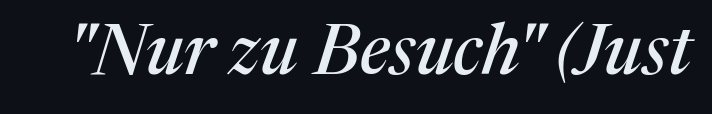
The image shows 71 px serif type, italic (leaning right); set normal letter spacing, not underlined; medium stroke contrast and a medium x-height.
